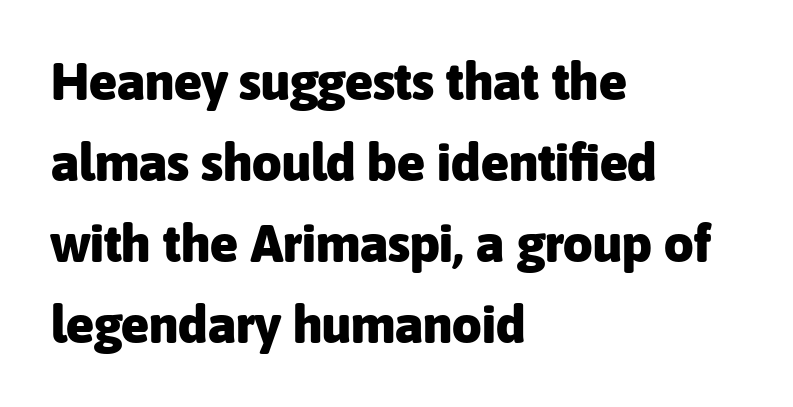
Q: Is the text bold? A: Yes.
Q: Is the text italic (slanted)? A: No, it is upright.
Q: Is the typeface a serif or a sans-serif typeface? A: Sans-serif.
Q: Is the text underlined? A: No.
Q: How is the paragraph aligned? A: Left-aligned.
Q: Is the spacing between letters normal or unusually wide? A: Normal.
Q: Is the spacing between lines tight, normal or loose? A: Normal.
Q: Width (condensed, normal, or wide)? A: Normal.
Q: Stroke contrast? A: Low.
Q: x-height? A: Medium.
Q: Monospaced? A: No.
